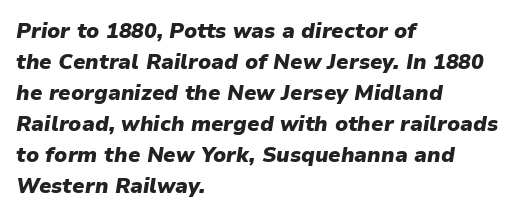
Does the weight exceed regular? Yes, all the way to bold. Emphasis-style slanted type is in use. Honestly, there is no underline to notice here at all. A normal amount of white space separates one row of letters from the next. Every row of glyphs begins at an identical x-position on the left.
